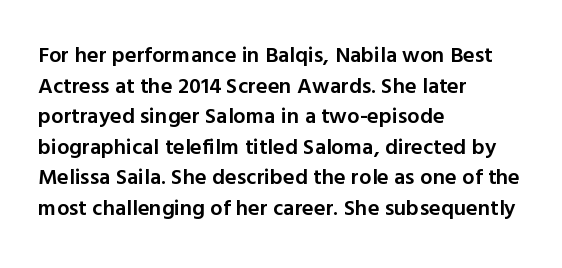
Q: Is the text bold? A: Semi-bold.
Q: Is the text italic (slanted)? A: No, it is upright.
Q: Is the text underlined? A: No.
Q: How is the paragraph aligned? A: Left-aligned.
Q: Is the spacing between letters normal or unusually wide? A: Normal.
Q: Is the spacing between lines tight, normal or loose? A: Normal.
